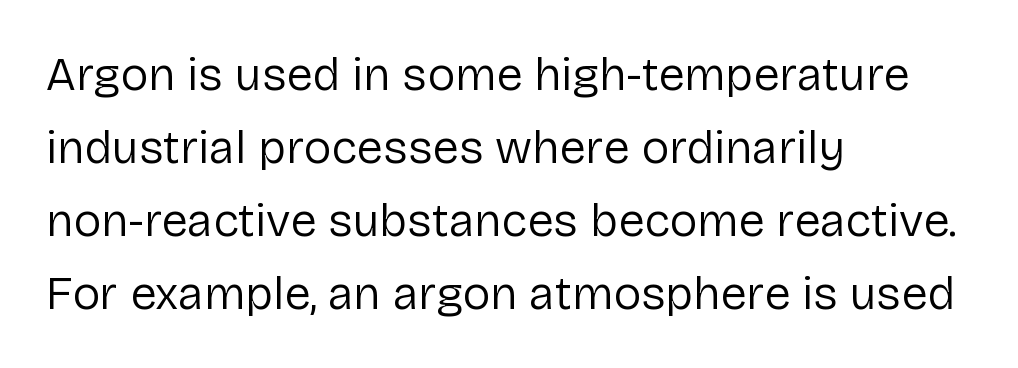
Only glyphs here, with clear space below each row. Weight class: somewhere from thin through regular. Do the characters align in a grid? No, the font is proportional. A typesetter would label this face a sans. How would I describe the line gaps? Plain and ordinary. In terms of letterspacing, this is plain default setting.
